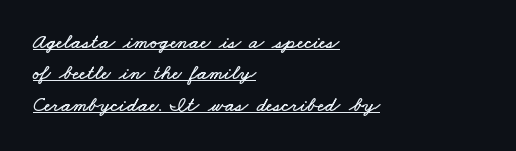
{"underline": "yes", "align": "left", "line_spacing": "normal", "line_spacing_ratio": 1.5, "letter_spacing": "normal", "letter_spacing_em": 0.0, "glyph_px": 21}
